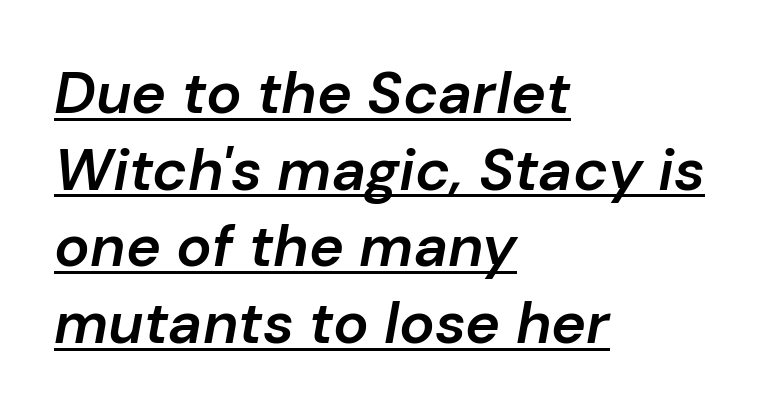
{"italic": "yes", "lean": "right", "slant_degrees": 10, "bold": "semi", "weight": "semibold", "width": "normal", "stroke_contrast": "low", "x_height": "medium", "monospaced": "no", "underline": "yes", "align": "left", "line_spacing": "normal", "line_spacing_ratio": 1.3, "letter_spacing": "normal", "letter_spacing_em": 0.0, "glyph_px": 59}
